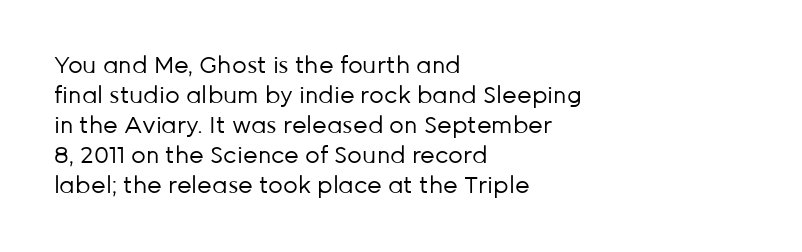
Q: Is the text bold? A: No.
Q: Is the text italic (slanted)? A: No, it is upright.
Q: Is the text underlined? A: No.
Q: How is the paragraph aligned? A: Left-aligned.
Q: Is the spacing between letters normal or unusually wide? A: Normal.
Q: Is the spacing between lines tight, normal or loose? A: Normal.
